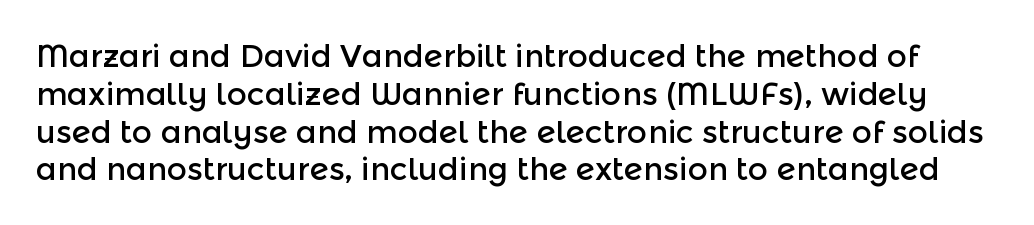
{"serif": "no", "italic": "no", "width": "normal", "x_height": "medium", "monospaced": "no", "underline": "no", "line_spacing_ratio": 1.22, "letter_spacing": "normal", "letter_spacing_em": 0.0, "glyph_px": 31}
